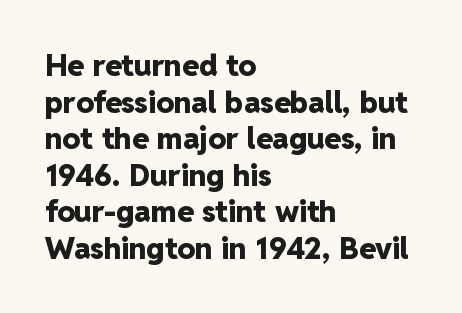
Line beginnings align vertically; line endings do not. What kind of face is this? One without serifs — a sans. Weight: bold. Each word holds together tightly as a unit, with standard inter-letter gaps. Every character sits straight up, as roman type does.
